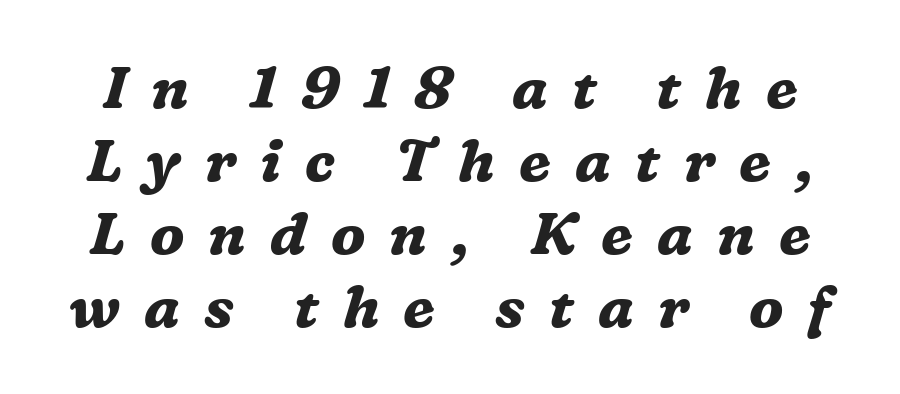
Q: Is the text bold? A: Yes.
Q: Is the text italic (slanted)? A: Yes, it leans right by about 16 degrees.
Q: Is the typeface a serif or a sans-serif typeface? A: Serif.
Q: Is the text underlined? A: No.
Q: Is the spacing between letters normal or unusually wide? A: Unusually wide.
Q: Width (condensed, normal, or wide)? A: Normal.
Q: Stroke contrast? A: Medium.
Q: x-height? A: Medium.
Q: Monospaced? A: No.
